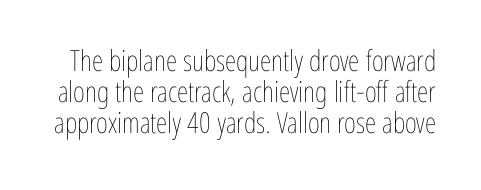
Q: Is the text bold? A: No.
Q: Is the text italic (slanted)? A: No, it is upright.
Q: Is the text underlined? A: No.
Q: Is the spacing between letters normal or unusually wide? A: Normal.
Q: Is the spacing between lines tight, normal or loose? A: Tight.
Q: Width (condensed, normal, or wide)? A: Condensed.
Q: Stroke contrast? A: Low.
Q: x-height? A: Medium.
Q: Monospaced? A: No.
